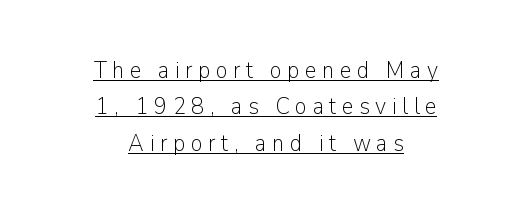
{"italic": "no", "bold": "no", "underline": "yes", "align": "center", "line_spacing": "normal", "line_spacing_ratio": 1.52, "letter_spacing": "wide", "letter_spacing_em": 0.23, "glyph_px": 24}
